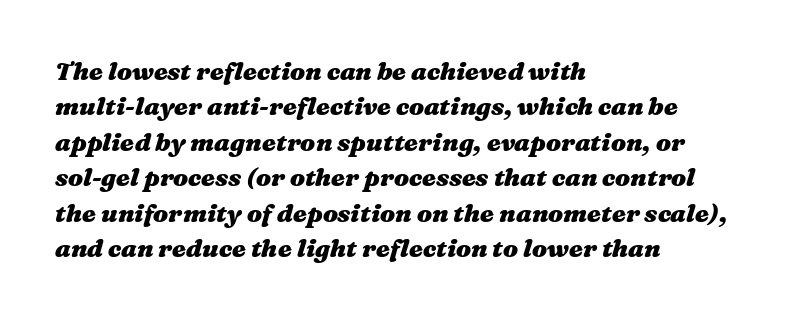
Q: Is the text bold? A: Yes.
Q: Is the text italic (slanted)? A: Yes, it leans right by about 16 degrees.
Q: Is the text underlined? A: No.
Q: How is the paragraph aligned? A: Left-aligned.
Q: Is the spacing between letters normal or unusually wide? A: Normal.
Q: Is the spacing between lines tight, normal or loose? A: Normal.
